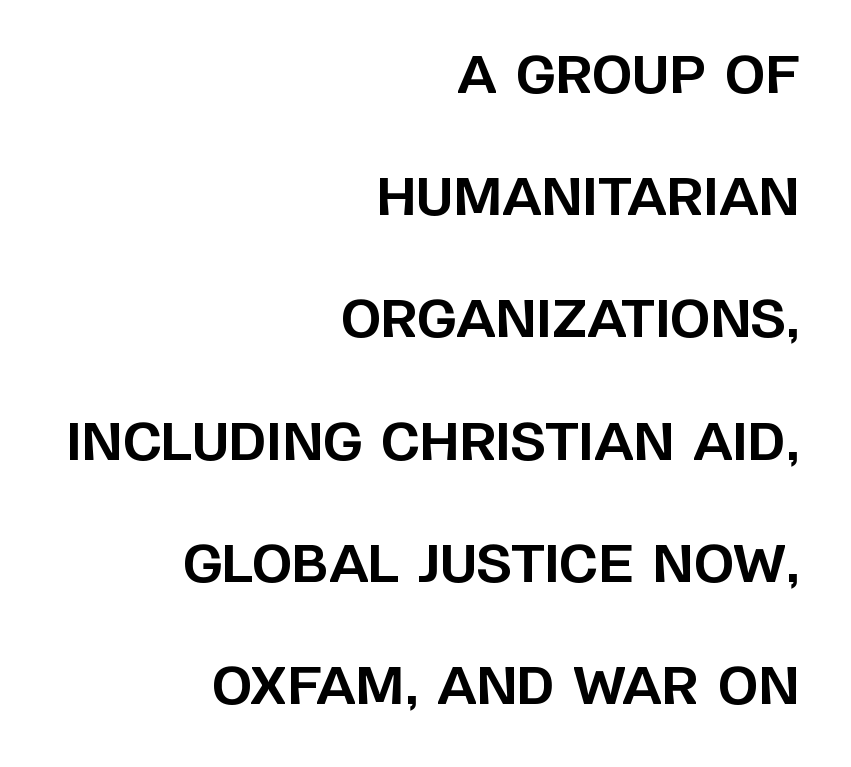
Q: Is the text bold? A: Yes.
Q: Is the text italic (slanted)? A: No, it is upright.
Q: Is the typeface a serif or a sans-serif typeface? A: Sans-serif.
Q: Is the text underlined? A: No.
Q: How is the paragraph aligned? A: Right-aligned.
Q: Is the spacing between letters normal or unusually wide? A: Normal.
Q: Is the spacing between lines tight, normal or loose? A: Loose.
Q: Width (condensed, normal, or wide)? A: Normal.
Q: Stroke contrast? A: Low.
Q: x-height? A: Large.
Q: Monospaced? A: No.
